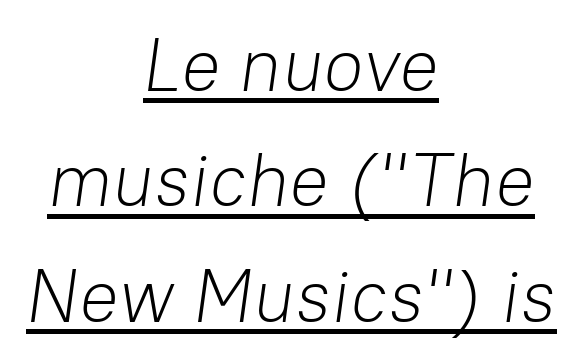
Q: Is the text bold? A: No.
Q: Is the text italic (slanted)? A: Yes, it leans right by about 8 degrees.
Q: Is the text underlined? A: Yes.
Q: How is the paragraph aligned? A: Centered.
Q: Is the spacing between letters normal or unusually wide? A: Normal.
Q: Is the spacing between lines tight, normal or loose? A: Normal.
Q: Width (condensed, normal, or wide)? A: Normal.
Q: Stroke contrast? A: Low.
Q: x-height? A: Medium.
Q: Monospaced? A: No.
